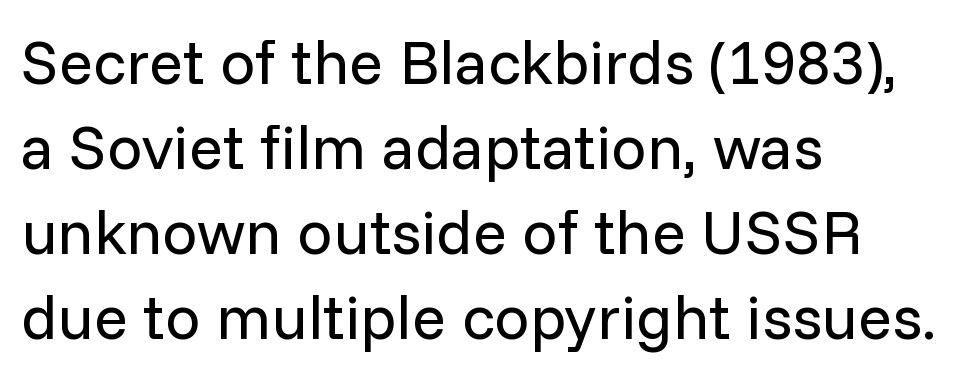
The image shows 63 px regular-weight sans-serif type, upright; set left-aligned, normal line spacing (1.35x), normal letter spacing, not underlined; low stroke contrast and a medium x-height.
